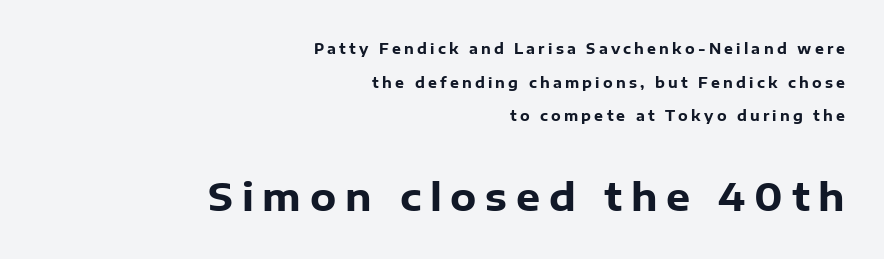
A typesetter would call this heavily tracked-out type. Think of a printed novel: that variable character pitch is what you see here. Upright lettering throughout. Line spacing here is loose.
